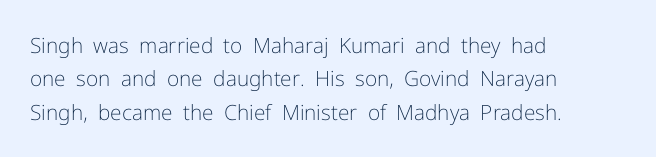
How would I describe the line gaps? Plain and ordinary. Weight: in the light-to-regular range. The type is set solid horizontally, with unmodified tracking. The lines are quadded left.
